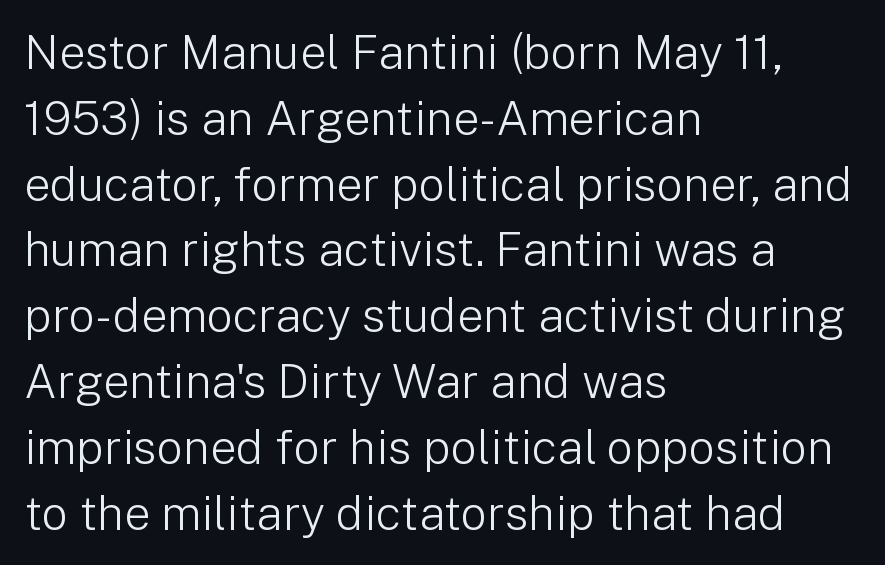
The image shows 47 px light sans-serif type, upright; set left-aligned, normal line spacing (1.4x), normal letter spacing, not underlined; low stroke contrast and a medium x-height.
